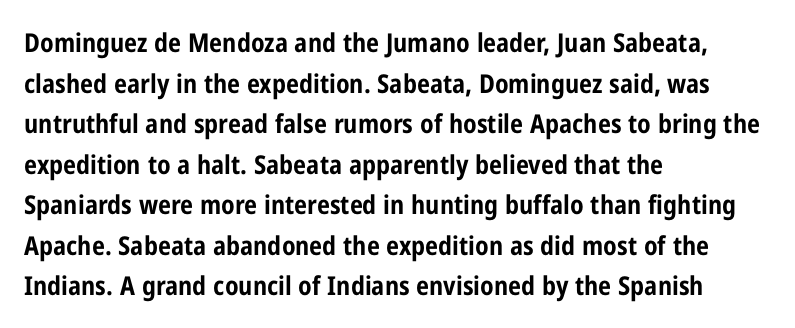
Q: Is the text bold? A: Yes.
Q: Is the text italic (slanted)? A: No, it is upright.
Q: Is the text underlined? A: No.
Q: How is the paragraph aligned? A: Left-aligned.
Q: Is the spacing between letters normal or unusually wide? A: Normal.
Q: Is the spacing between lines tight, normal or loose? A: Normal.
